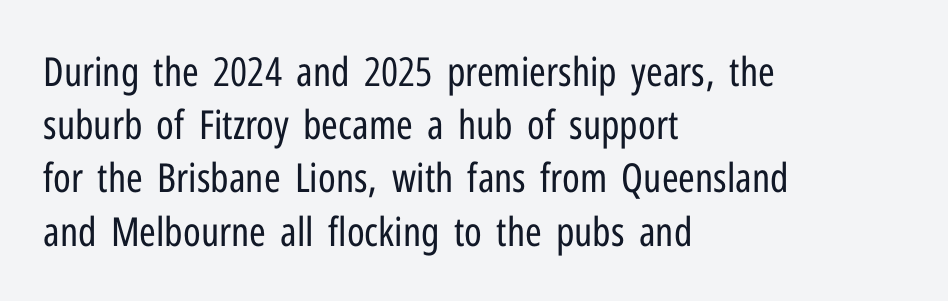
The image shows 40 px regular-weight, condensed sans-serif type, upright; set left-aligned, normal line spacing (1.33x), normal letter spacing, not underlined; low stroke contrast and a medium x-height.
